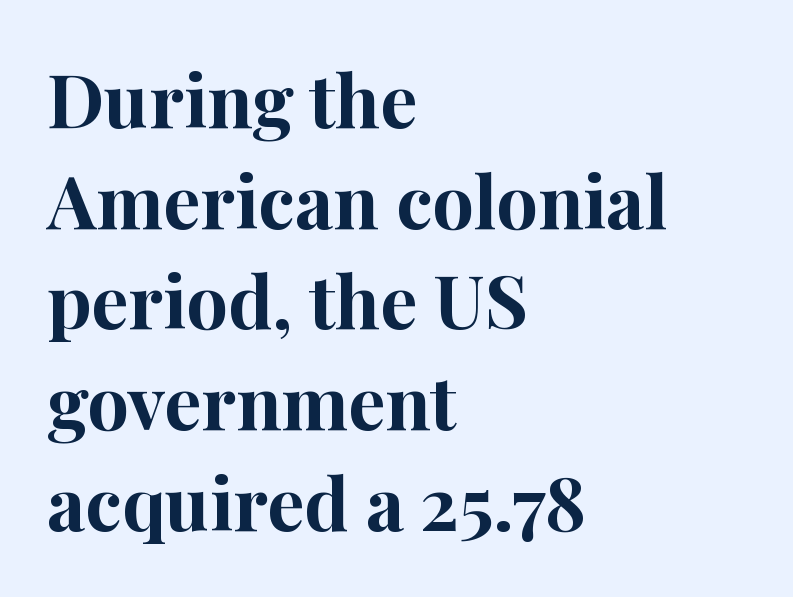
The image shows 74 px bold serif type, upright; set left-aligned, normal line spacing (1.36x), normal letter spacing, not underlined; high stroke contrast and a medium x-height.
